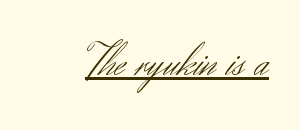
Summary of weight: not heavy and not bold. Proportional: the letters do not fall into vertical columns. The rendering shows plain stroke endings on the letterforms — a sans-serif design.
